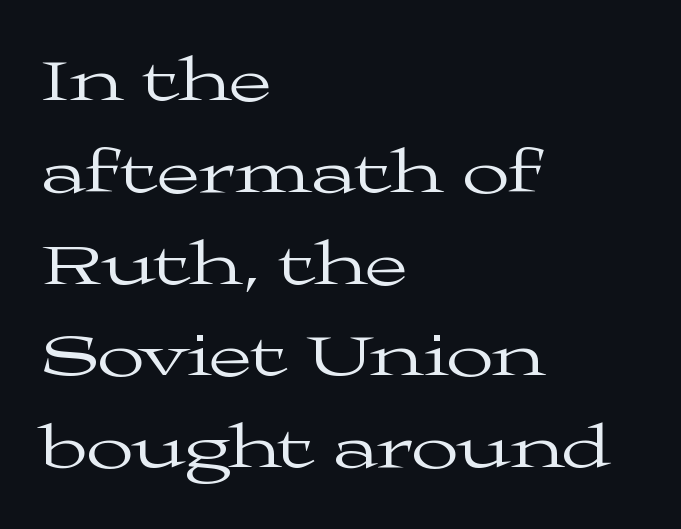
A normal amount of white space separates one row of letters from the next. Does the copy run flush right? No — it runs flush left. Italic: no, the glyphs are upright roman. Quick note: underline off.
